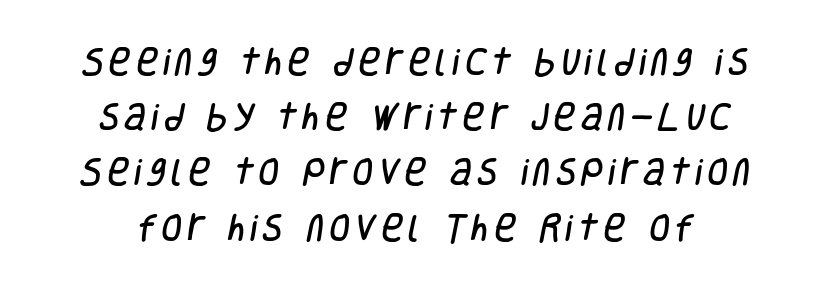
The image shows 30 px condensed sans-serif type; set line spacing 1.84x, not underlined; low stroke contrast and a large x-height.
